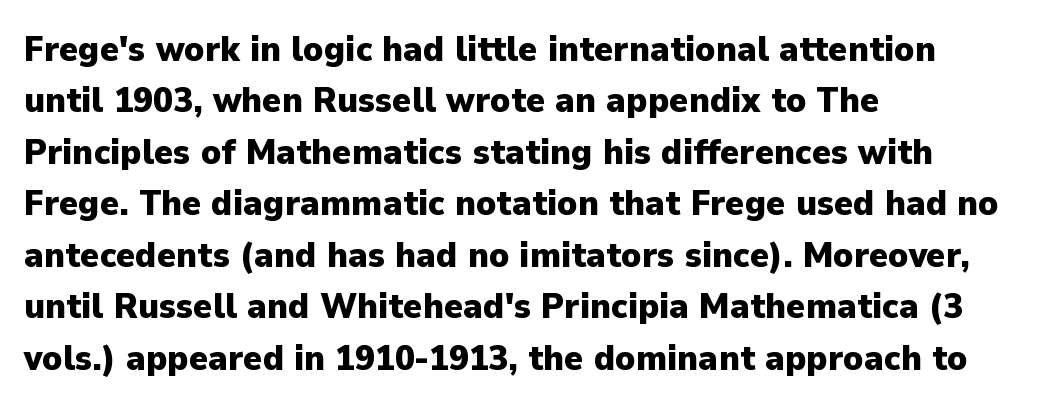
The image shows 36 px heavy sans-serif type, upright; set left-aligned, normal line spacing (1.43x), normal letter spacing, not underlined; low stroke contrast and a medium x-height.
